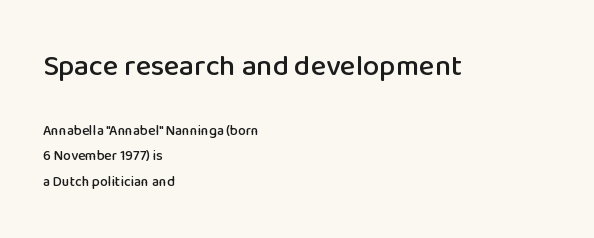
What kind of face is this? One without serifs — a sans. The letters in the upper block stand taller than those in the block below. Between one letter and the next there's only the usual sliver of space. Proportional: the letters do not fall into vertical columns.
